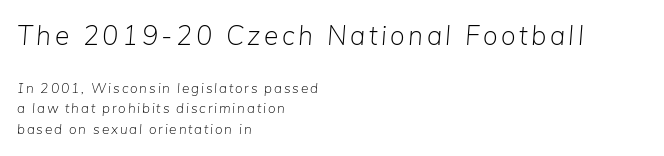
{"italic": "yes", "lean": "right", "slant_degrees": 5, "bold": "no", "underline": "no", "align": "left", "line_spacing": "normal", "line_spacing_ratio": 1.46, "larger_block": "first", "size_ratio": 1.93, "glyph_px": 27}
